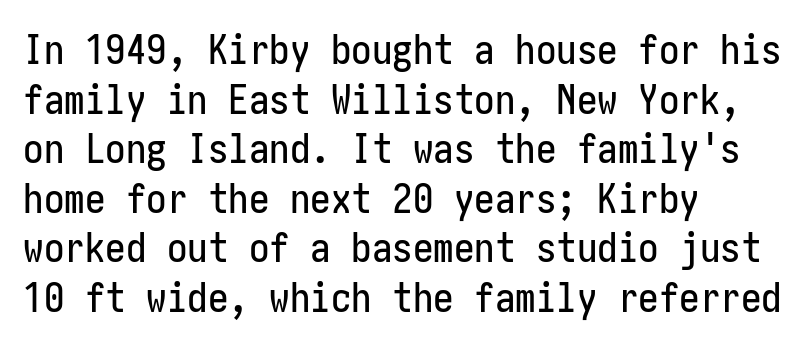
The image shows 41 px condensed sans-serif type, upright; set left-aligned, line spacing 1.21x, normal letter spacing, not underlined; low stroke contrast and a medium x-height.
